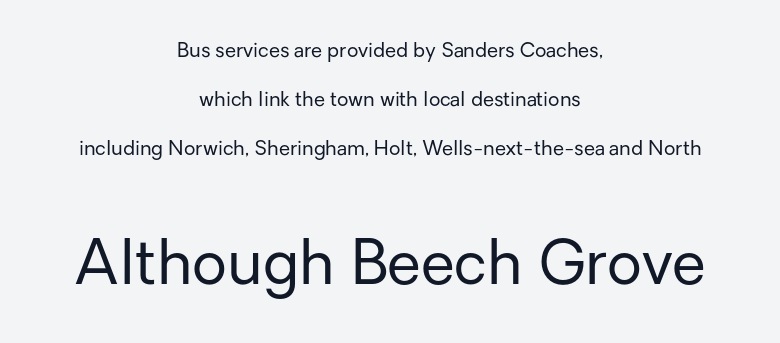
Q: Is the text bold? A: No.
Q: Is the text italic (slanted)? A: No, it is upright.
Q: Is the typeface a serif or a sans-serif typeface? A: Sans-serif.
Q: Is the text underlined? A: No.
Q: How is the paragraph aligned? A: Centered.
Q: Is the spacing between letters normal or unusually wide? A: Normal.
Q: Is the spacing between lines tight, normal or loose? A: Loose.
Q: Which block of text is set in a larger size, the first (top) or the second (bottom)? A: The second (bottom) one.
Q: Width (condensed, normal, or wide)? A: Normal.
Q: Stroke contrast? A: Low.
Q: x-height? A: Medium.
Q: Monospaced? A: No.
